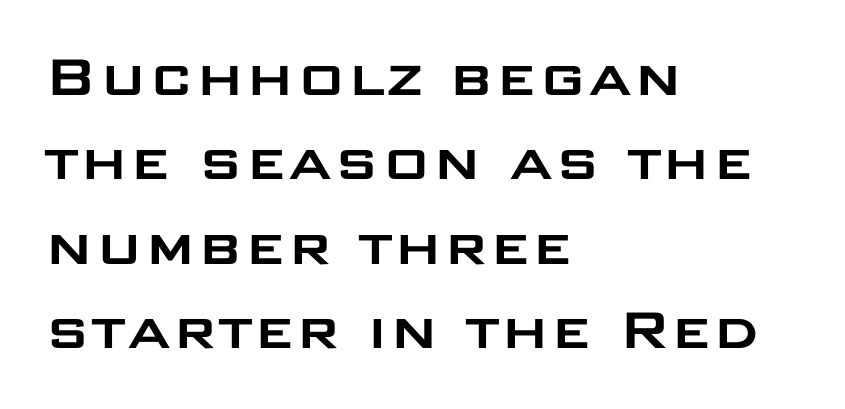
Q: Is the text italic (slanted)? A: No, it is upright.
Q: Is the typeface a serif or a sans-serif typeface? A: Sans-serif.
Q: Is the text underlined? A: No.
Q: How is the paragraph aligned? A: Left-aligned.
Q: Is the spacing between letters normal or unusually wide? A: Normal.
Q: Is the spacing between lines tight, normal or loose? A: Normal.
Q: Width (condensed, normal, or wide)? A: Wide.
Q: Stroke contrast? A: Low.
Q: x-height? A: Large.
Q: Monospaced? A: No.
